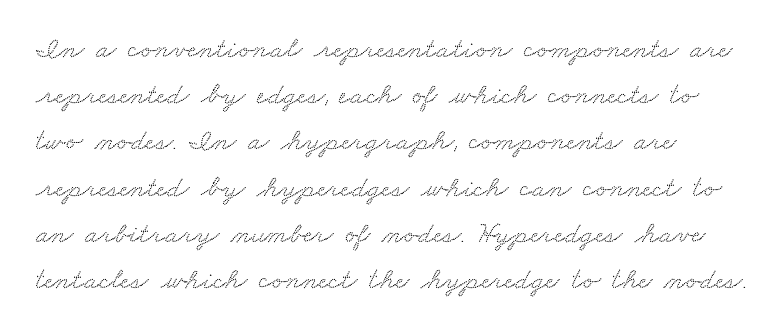
Q: Is the typeface a serif or a sans-serif typeface? A: Serif.
Q: Is the text underlined? A: No.
Q: Is the spacing between letters normal or unusually wide? A: Normal.
Q: Is the spacing between lines tight, normal or loose? A: Normal.
Q: Width (condensed, normal, or wide)? A: Wide.
Q: Stroke contrast? A: Low.
Q: x-height? A: Small.
Q: Monospaced? A: No.
